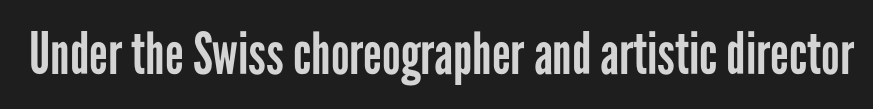
Q: Is the text bold? A: No.
Q: Is the text italic (slanted)? A: No, it is upright.
Q: Is the typeface a serif or a sans-serif typeface? A: Sans-serif.
Q: Is the text underlined? A: No.
Q: Is the spacing between letters normal or unusually wide? A: Normal.
Q: Width (condensed, normal, or wide)? A: Condensed.
Q: Stroke contrast? A: Low.
Q: x-height? A: Medium.
Q: Monospaced? A: No.
